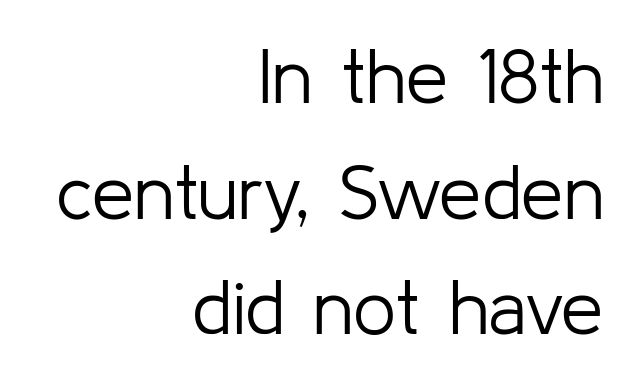
The image shows 76 px light sans-serif type, upright; set right-aligned, normal line spacing (1.52x), normal letter spacing, not underlined; low stroke contrast and a medium x-height.
